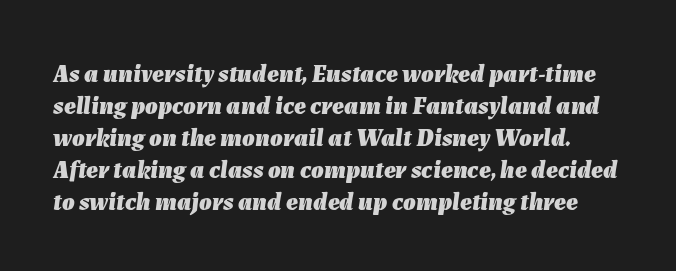
Q: Is the text bold? A: Yes.
Q: Is the text italic (slanted)? A: Yes, it leans right by about 7 degrees.
Q: Is the text underlined? A: No.
Q: Is the spacing between letters normal or unusually wide? A: Normal.
Q: Is the spacing between lines tight, normal or loose? A: Normal.
